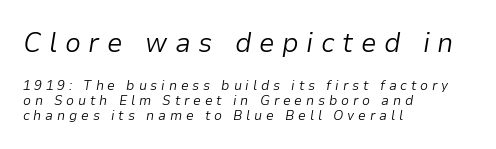
Q: Is the text bold? A: No.
Q: Is the text italic (slanted)? A: Yes, it leans right by about 9 degrees.
Q: Is the text underlined? A: No.
Q: How is the paragraph aligned? A: Left-aligned.
Q: Is the spacing between letters normal or unusually wide? A: Unusually wide.
Q: Is the spacing between lines tight, normal or loose? A: Tight.
Q: Which block of text is set in a larger size, the first (top) or the second (bottom)? A: The first (top) one.
Q: Width (condensed, normal, or wide)? A: Normal.
Q: Stroke contrast? A: Low.
Q: x-height? A: Medium.
Q: Monospaced? A: No.
